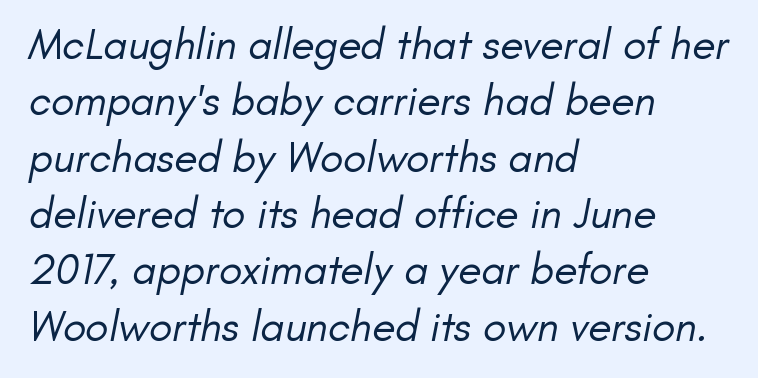
The image shows 43 px regular-weight sans-serif type; set left-aligned, normal line spacing (1.31x), normal letter spacing, not underlined; low stroke contrast and a small x-height.
